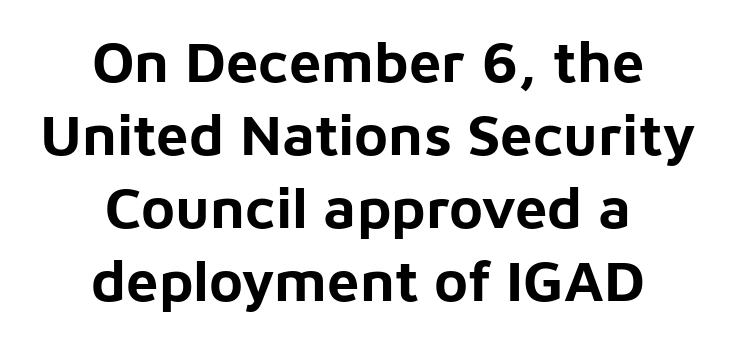
{"serif": "no", "italic": "no", "bold": "yes", "weight": "bold", "width": "normal", "stroke_contrast": "low", "x_height": "medium", "monospaced": "no", "underline": "no", "align": "center", "line_spacing": "normal", "line_spacing_ratio": 1.26, "letter_spacing": "normal", "letter_spacing_em": 0.0, "glyph_px": 58}
